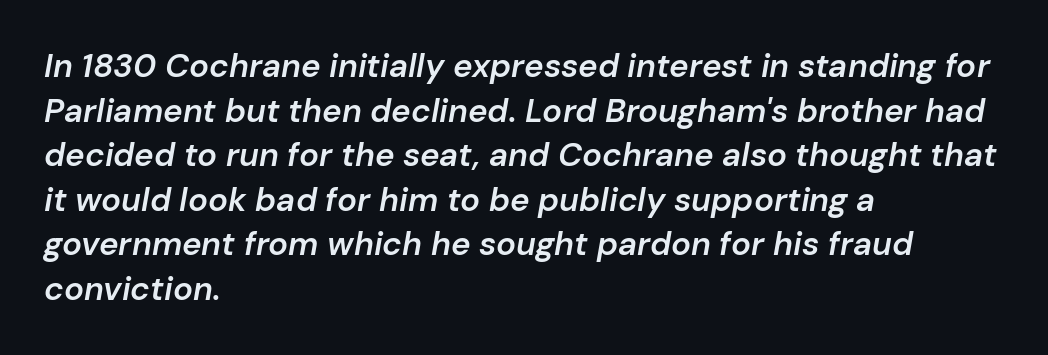
{"italic": "yes", "lean": "right", "slant_degrees": 10, "bold": "semi", "weight": "semibold", "width": "normal", "stroke_contrast": "low", "x_height": "medium", "monospaced": "no", "underline": "no", "align": "left", "line_spacing": "normal", "line_spacing_ratio": 1.35, "letter_spacing": "normal", "letter_spacing_em": 0.0, "glyph_px": 33}
